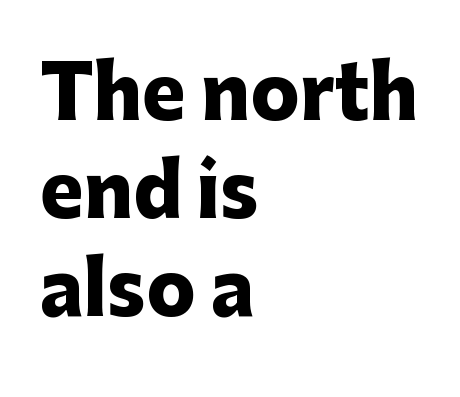
The image shows 73 px heavy sans-serif type, upright; set left-aligned, normal line spacing (1.34x), normal letter spacing, not underlined; low stroke contrast and a medium x-height.
